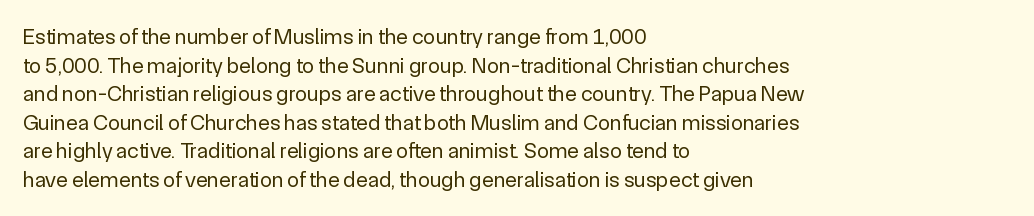
Check the space under the baseline: it is left empty. Characters follow at the spacing the type designer built in. These glyphs show unthickened strokes, regular width or finer. This is the regular roman posture of the typeface. A typesetter would call this leading conventional body-copy spacing. The compositor pushed each line to the left boundary.
